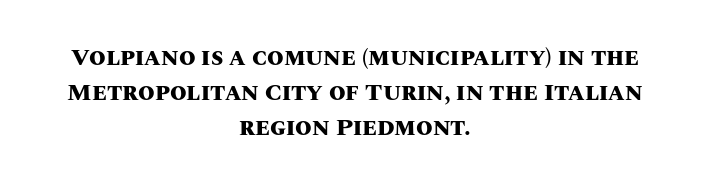
Letter spacing: default. Typeset on center — no edge is straight. The glyphs are unaccompanied by any horizontal stroke below them. Unlike italic type, these characters show no tilt at all.
